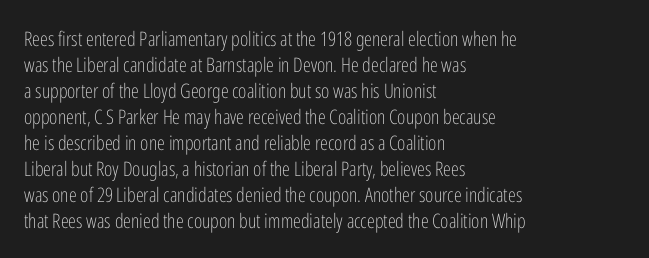
The image shows 20 px text type, upright; set left-aligned, normal line spacing (1.3x), normal letter spacing, not underlined.
